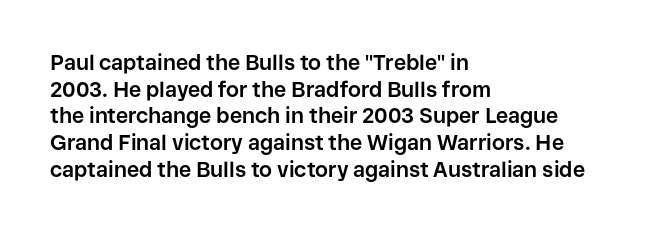
The image shows 21 px bold type, upright; set left-aligned, normal line spacing (1.27x), normal letter spacing, not underlined.
